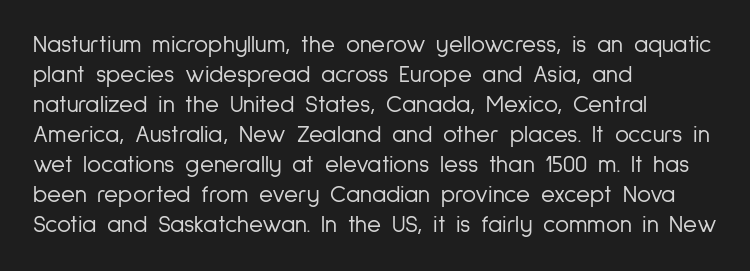
{"italic": "no", "bold": "no", "underline": "no", "align": "left", "line_spacing": "normal", "line_spacing_ratio": 1.25, "letter_spacing": "normal", "letter_spacing_em": 0.0, "glyph_px": 24}
